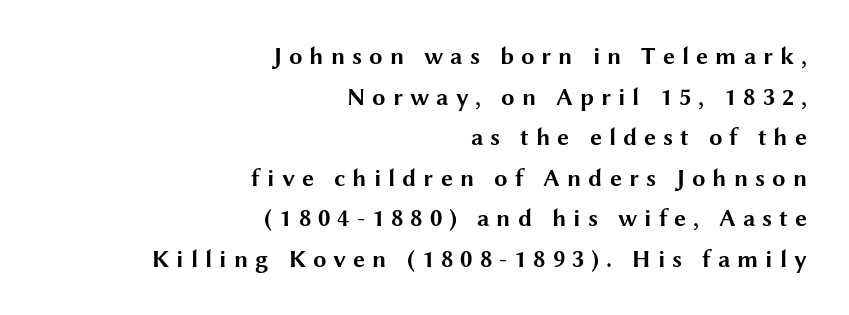
The image shows 24 px bold type, upright; set right-aligned, normal line spacing (1.69x), unusually wide letter spacing (+0.29 em), not underlined.
